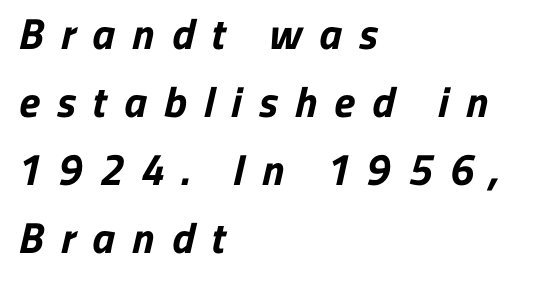
The image shows 43 px bold sans-serif type; set left-aligned, normal line spacing (1.58x), unusually wide letter spacing (+0.4 em), not underlined; low stroke contrast and a medium x-height.
